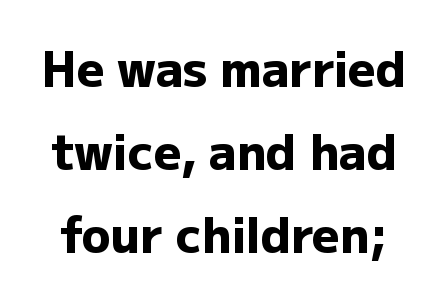
{"serif": "no", "italic": "no", "bold": "yes", "weight": "heavy", "width": "normal", "stroke_contrast": "low", "x_height": "medium", "monospaced": "no", "underline": "no", "line_spacing_ratio": 1.73, "letter_spacing": "normal", "letter_spacing_em": 0.0, "glyph_px": 48}
